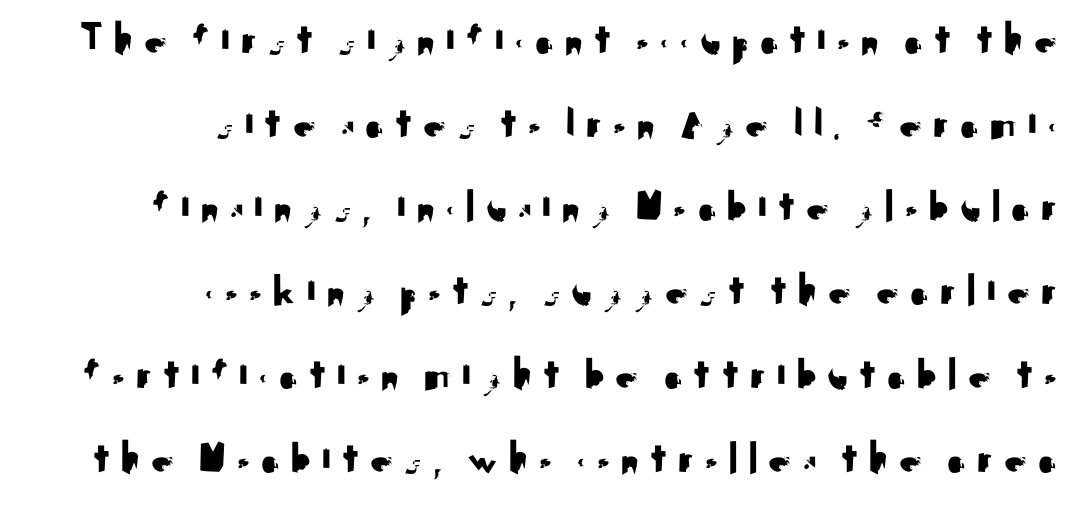
Q: Is the text italic (slanted)? A: No, it is upright.
Q: Is the typeface a serif or a sans-serif typeface? A: Sans-serif.
Q: Is the text underlined? A: No.
Q: How is the paragraph aligned? A: Right-aligned.
Q: Is the spacing between letters normal or unusually wide? A: Unusually wide.
Q: Width (condensed, normal, or wide)? A: Normal.
Q: Stroke contrast? A: Medium.
Q: x-height? A: Small.
Q: Monospaced? A: No.
